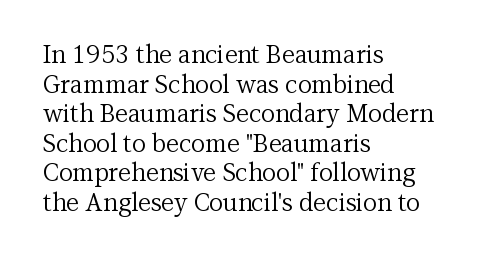
Q: Is the text bold? A: No.
Q: Is the text italic (slanted)? A: No, it is upright.
Q: Is the text underlined? A: No.
Q: How is the paragraph aligned? A: Left-aligned.
Q: Is the spacing between letters normal or unusually wide? A: Normal.
